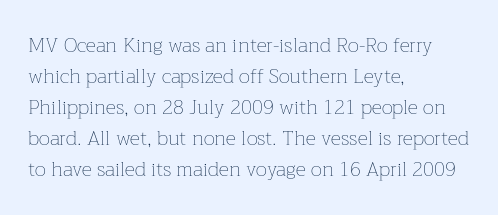
The face looks like a standard text weight, possibly lighter. The type is set solid horizontally, with unmodified tracking. The lettering stays uniformly vertical, giving the passage a roman look. Leading: standard. Casual observation: everything's shoved over to the left.
